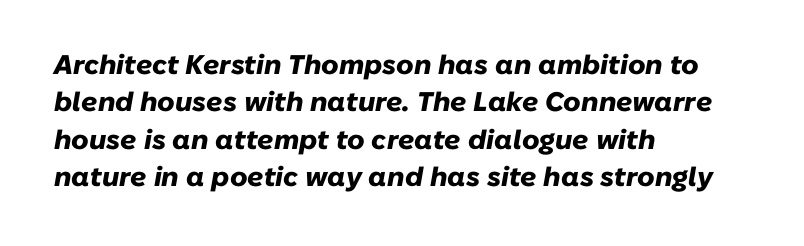
The image shows 27 px bold type, italic (leaning right); set left-aligned, normal line spacing (1.38x), normal letter spacing, not underlined.
